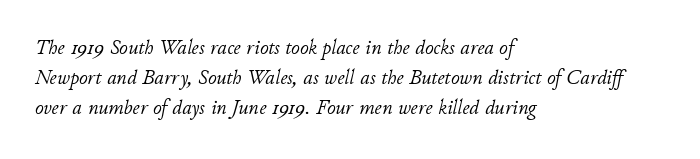
Q: Is the text bold? A: No.
Q: Is the text italic (slanted)? A: Yes, it leans right by about 11 degrees.
Q: Is the text underlined? A: No.
Q: How is the paragraph aligned? A: Left-aligned.
Q: Is the spacing between letters normal or unusually wide? A: Normal.
Q: Is the spacing between lines tight, normal or loose? A: Normal.
